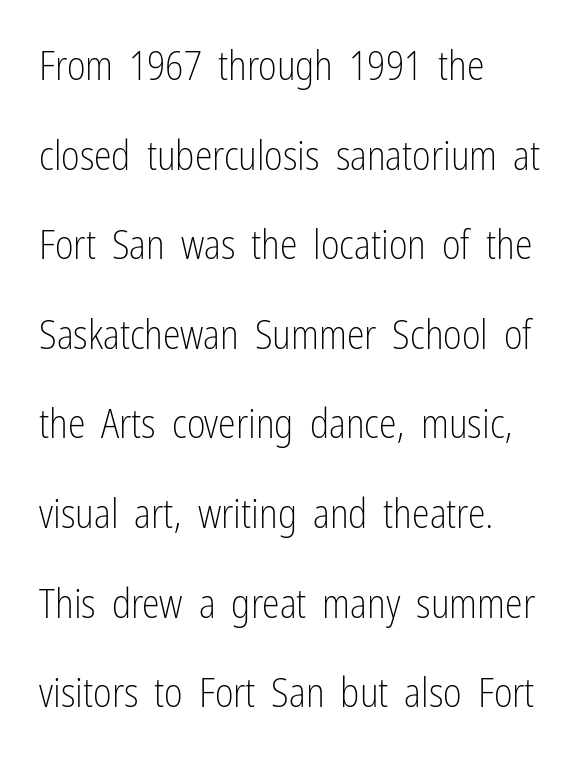
{"serif": "no", "italic": "no", "bold": "no", "weight": "light", "width": "condensed", "stroke_contrast": "low", "x_height": "medium", "monospaced": "no", "underline": "no", "align": "left", "line_spacing": "loose", "line_spacing_ratio": 2.24, "letter_spacing": "normal", "letter_spacing_em": 0.0, "glyph_px": 40}
